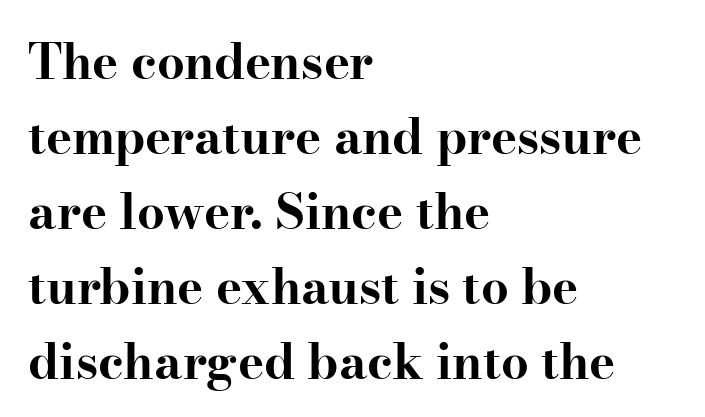
Q: Is the text bold? A: Yes.
Q: Is the text italic (slanted)? A: No, it is upright.
Q: Is the typeface a serif or a sans-serif typeface? A: Serif.
Q: Is the text underlined? A: No.
Q: How is the paragraph aligned? A: Left-aligned.
Q: Is the spacing between letters normal or unusually wide? A: Normal.
Q: Is the spacing between lines tight, normal or loose? A: Normal.
Q: Width (condensed, normal, or wide)? A: Wide.
Q: Stroke contrast? A: High.
Q: x-height? A: Small.
Q: Monospaced? A: No.
